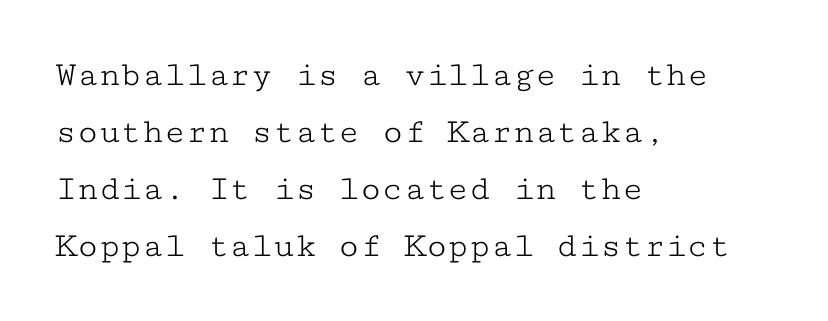
The vertical gap from one line to the next is medium. The compositor pushed each line to the left boundary. The passage shown is typed in a monospace face where columns stay perfectly aligned. The space beneath each line is pristine and unruled. A typesetter would label this face a serif.
